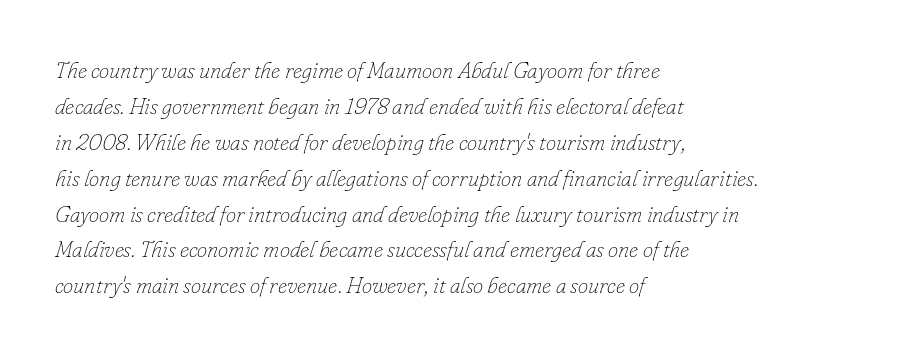
Q: Is the text bold? A: No.
Q: Is the text italic (slanted)? A: Yes, it leans right by about 16 degrees.
Q: Is the text underlined? A: No.
Q: How is the paragraph aligned? A: Left-aligned.
Q: Is the spacing between letters normal or unusually wide? A: Normal.
Q: Is the spacing between lines tight, normal or loose? A: Normal.
